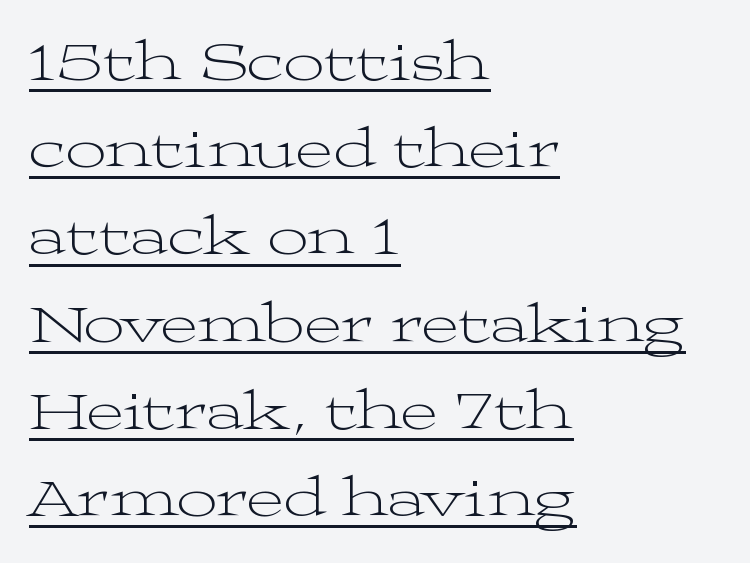
The image shows 57 px light, wide serif type, upright; set left-aligned, normal line spacing (1.53x), normal letter spacing, underlined; medium stroke contrast and a medium x-height.
